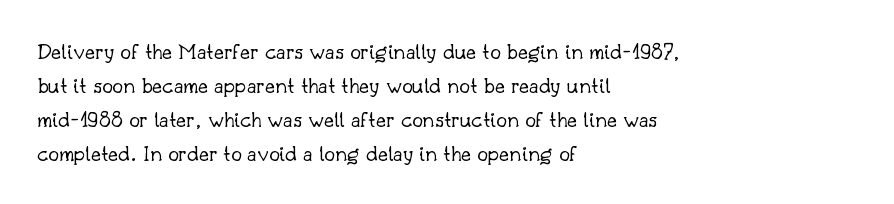
The image shows 24 px text type, upright; set left-aligned, normal line spacing (1.41x), normal letter spacing, not underlined.
